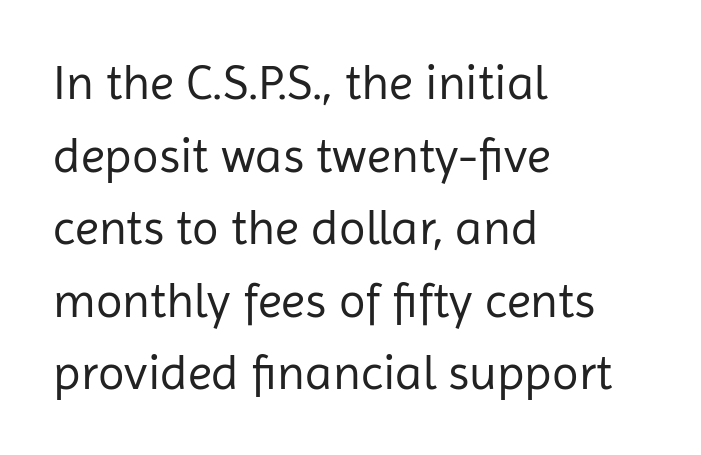
Q: Is the text bold? A: No.
Q: Is the text italic (slanted)? A: No, it is upright.
Q: Is the typeface a serif or a sans-serif typeface? A: Sans-serif.
Q: Is the text underlined? A: No.
Q: How is the paragraph aligned? A: Left-aligned.
Q: Is the spacing between letters normal or unusually wide? A: Normal.
Q: Is the spacing between lines tight, normal or loose? A: Normal.
Q: Width (condensed, normal, or wide)? A: Normal.
Q: Stroke contrast? A: Low.
Q: x-height? A: Medium.
Q: Monospaced? A: No.
